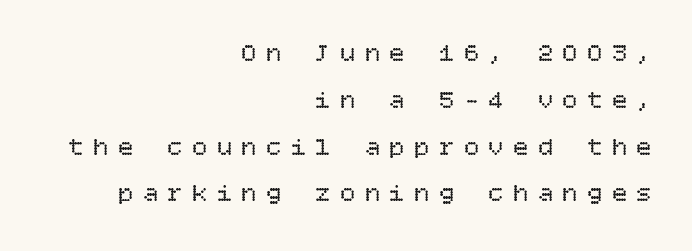
The image shows 26 px text type, upright; set right-aligned, line spacing 1.8x, unusually wide letter spacing (+0.35 em), not underlined.
